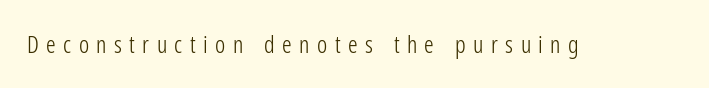
{"italic": "no", "bold": "no", "underline": "no", "letter_spacing": "wide", "letter_spacing_em": 0.31, "glyph_px": 24}
